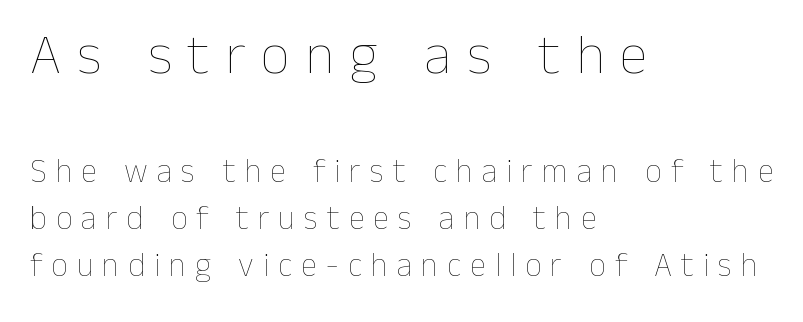
{"italic": "no", "bold": "no", "weight": "thin", "width": "normal", "stroke_contrast": "low", "x_height": "medium", "monospaced": "no", "underline": "no", "align": "left", "line_spacing": "normal", "line_spacing_ratio": 1.43, "letter_spacing": "wide", "letter_spacing_em": 0.27, "larger_block": "first", "size_ratio": 1.73, "glyph_px": 57}
